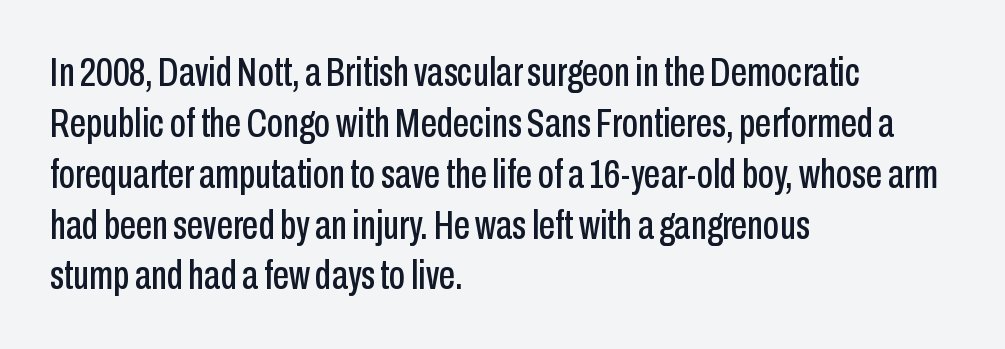
Q: Is the text italic (slanted)? A: No, it is upright.
Q: Is the typeface a serif or a sans-serif typeface? A: Sans-serif.
Q: Is the text underlined? A: No.
Q: How is the paragraph aligned? A: Left-aligned.
Q: Is the spacing between letters normal or unusually wide? A: Normal.
Q: Width (condensed, normal, or wide)? A: Condensed.
Q: Stroke contrast? A: Low.
Q: x-height? A: Medium.
Q: Monospaced? A: No.
